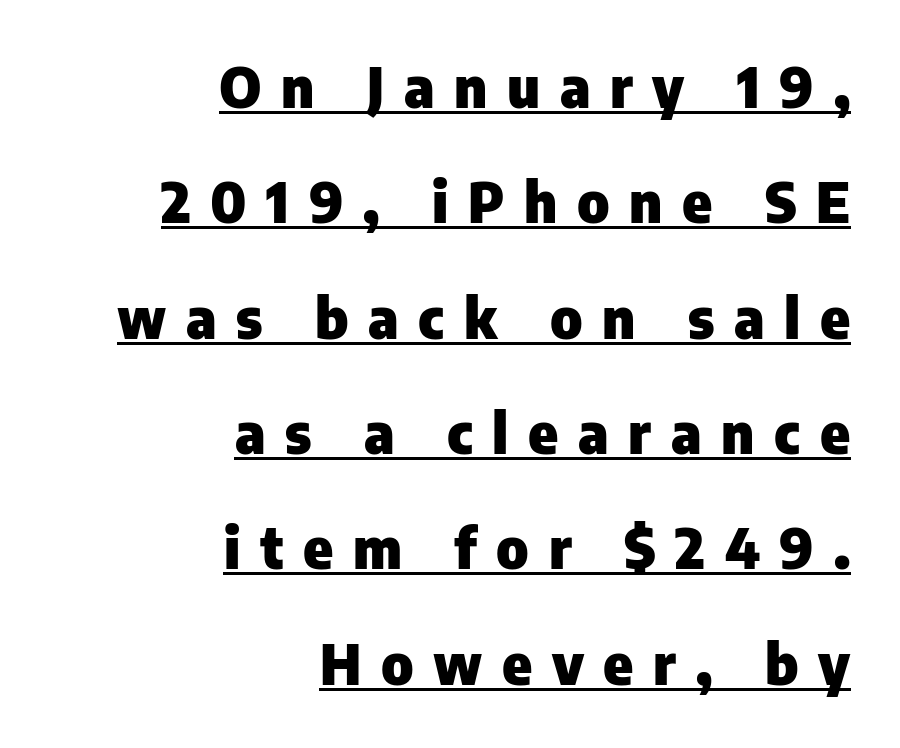
The words here are underlined. Leftover space on each line is placed entirely before the opening word. I'd call this a sans setting — the letters go barefoot. How would I describe the line gaps? Wide and relaxed. Each letter keeps its own natural width here, so spacing adapts to shape. Ascenders rise straight up at ninety degrees.
